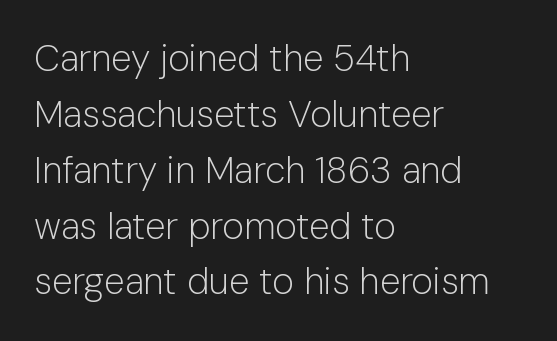
The image shows 37 px light sans-serif type, upright; set left-aligned, normal line spacing (1.51x), normal letter spacing, not underlined; low stroke contrast and a medium x-height.
